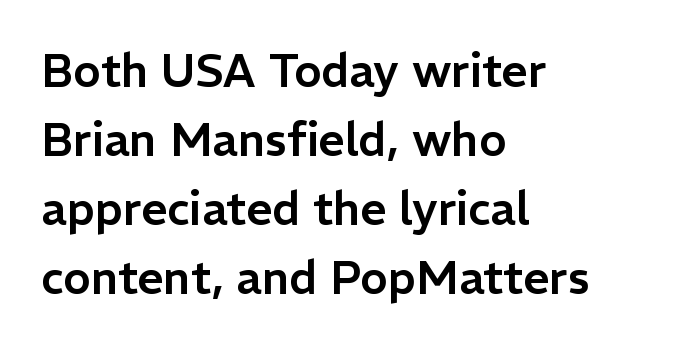
Q: Is the text italic (slanted)? A: No, it is upright.
Q: Is the typeface a serif or a sans-serif typeface? A: Sans-serif.
Q: Is the text underlined? A: No.
Q: How is the paragraph aligned? A: Left-aligned.
Q: Is the spacing between letters normal or unusually wide? A: Normal.
Q: Is the spacing between lines tight, normal or loose? A: Normal.
Q: Width (condensed, normal, or wide)? A: Normal.
Q: Stroke contrast? A: Low.
Q: x-height? A: Medium.
Q: Monospaced? A: No.
